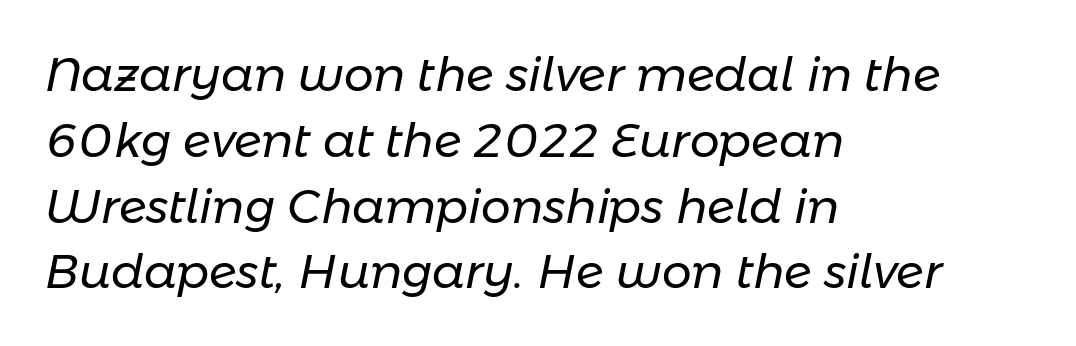
{"italic": "yes", "lean": "right", "slant_degrees": 11, "bold": "no", "weight": "regular", "width": "normal", "stroke_contrast": "low", "x_height": "medium", "monospaced": "no", "underline": "no", "align": "left", "line_spacing": "normal", "line_spacing_ratio": 1.4, "letter_spacing": "normal", "letter_spacing_em": 0.0, "glyph_px": 47}
